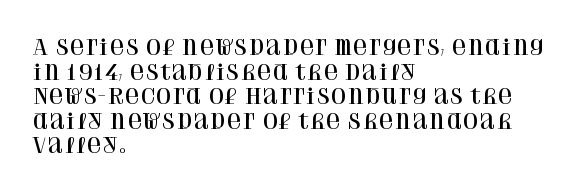
Q: Is the text italic (slanted)? A: No, it is upright.
Q: Is the text underlined? A: No.
Q: How is the paragraph aligned? A: Left-aligned.
Q: Is the spacing between letters normal or unusually wide? A: Normal.
